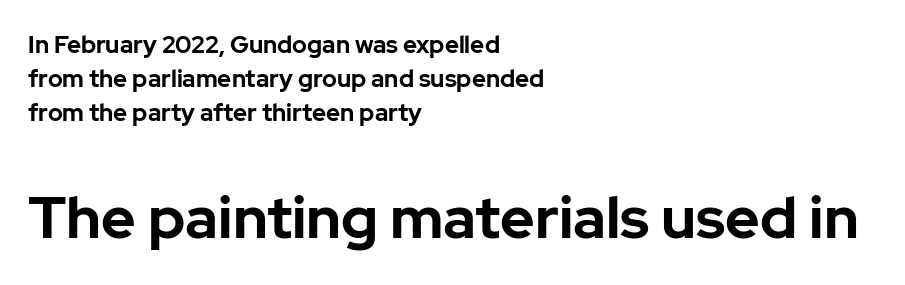
Q: Is the text bold? A: Yes.
Q: Is the text italic (slanted)? A: No, it is upright.
Q: Is the typeface a serif or a sans-serif typeface? A: Sans-serif.
Q: Is the text underlined? A: No.
Q: How is the paragraph aligned? A: Left-aligned.
Q: Is the spacing between letters normal or unusually wide? A: Normal.
Q: Is the spacing between lines tight, normal or loose? A: Normal.
Q: Which block of text is set in a larger size, the first (top) or the second (bottom)? A: The second (bottom) one.
Q: Width (condensed, normal, or wide)? A: Normal.
Q: Stroke contrast? A: Low.
Q: x-height? A: Medium.
Q: Monospaced? A: No.
